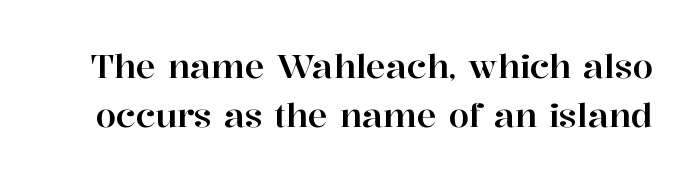
The image shows 33 px serif type, upright; set normal line spacing (1.47x), normal letter spacing, not underlined; high stroke contrast and a medium x-height.
